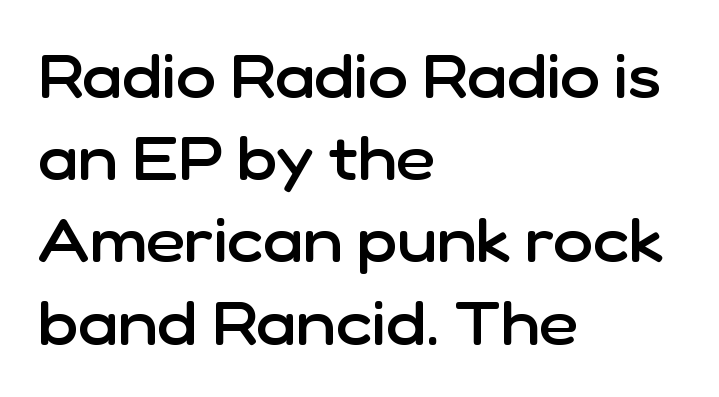
Q: Is the text bold? A: Semi-bold.
Q: Is the text italic (slanted)? A: No, it is upright.
Q: Is the typeface a serif or a sans-serif typeface? A: Sans-serif.
Q: Is the text underlined? A: No.
Q: How is the paragraph aligned? A: Left-aligned.
Q: Is the spacing between letters normal or unusually wide? A: Normal.
Q: Is the spacing between lines tight, normal or loose? A: Normal.
Q: Width (condensed, normal, or wide)? A: Normal.
Q: Stroke contrast? A: Low.
Q: x-height? A: Medium.
Q: Monospaced? A: No.
